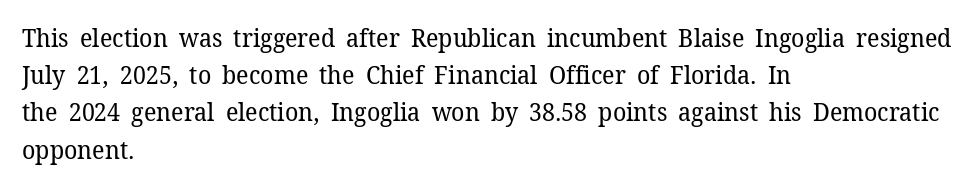
The image shows 25 px text type, upright; set left-aligned, normal line spacing (1.49x), normal letter spacing, not underlined.
